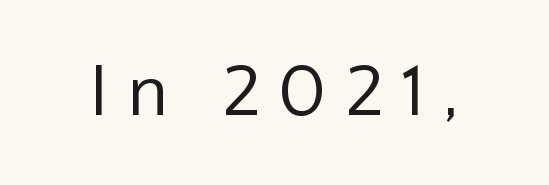
Q: Is the text bold? A: No.
Q: Is the text italic (slanted)? A: No, it is upright.
Q: Is the typeface a serif or a sans-serif typeface? A: Sans-serif.
Q: Is the text underlined? A: No.
Q: Is the spacing between letters normal or unusually wide? A: Unusually wide.
Q: Width (condensed, normal, or wide)? A: Normal.
Q: Stroke contrast? A: Low.
Q: x-height? A: Medium.
Q: Monospaced? A: No.
